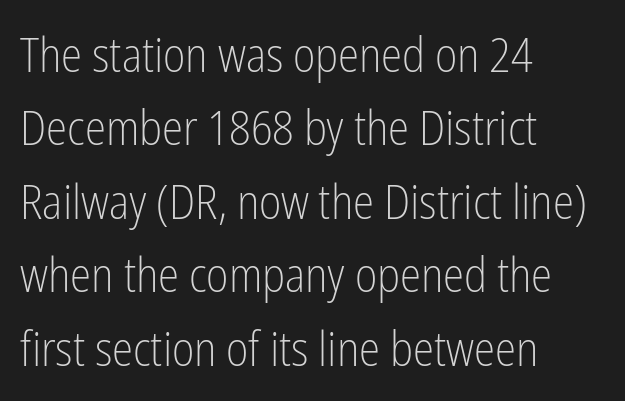
Characters remain perfectly vertical along every line. You could call the tracking neutral — neither tight nor loose. Rule under the text: the space is simply empty. Character widths vary here, with narrow letters taking less room than wide ones.
